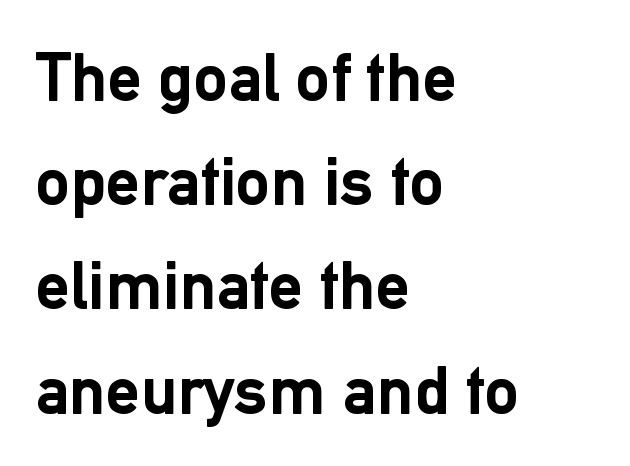
These lines were composed using upright roman letters. Proportional: the letters do not fall into vertical columns. Stroke thickness is high; the sample reads as a true bold. Each new line begins a customary step beneath the previous one.
